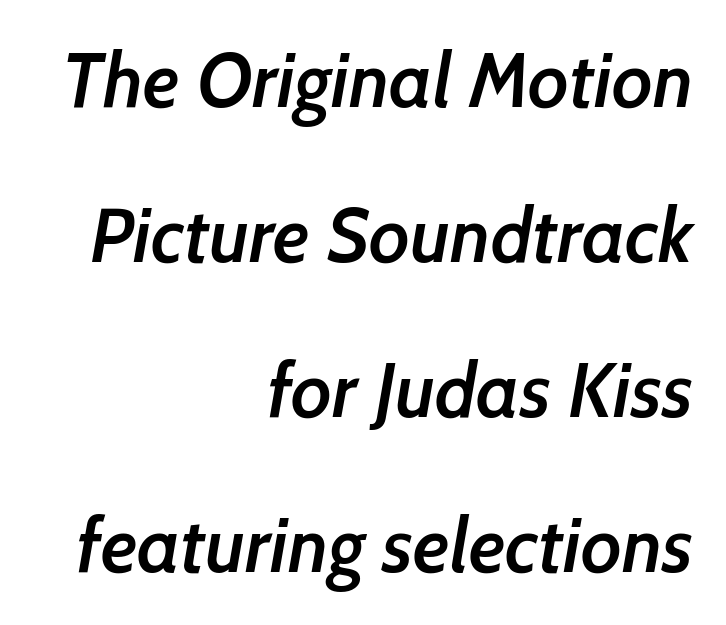
The image shows 76 px semibold sans-serif type; set right-aligned, loose line spacing (2.04x), normal letter spacing, not underlined; low stroke contrast and a medium x-height.
